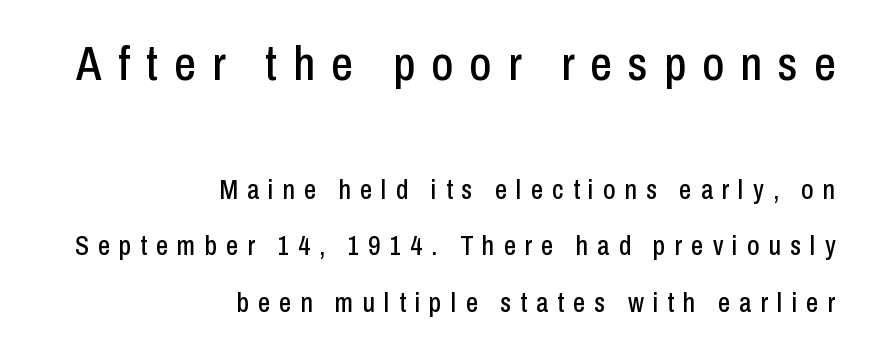
Q: Is the text italic (slanted)? A: No, it is upright.
Q: Is the typeface a serif or a sans-serif typeface? A: Sans-serif.
Q: Is the text underlined? A: No.
Q: How is the paragraph aligned? A: Right-aligned.
Q: Is the spacing between letters normal or unusually wide? A: Unusually wide.
Q: Is the spacing between lines tight, normal or loose? A: Loose.
Q: Which block of text is set in a larger size, the first (top) or the second (bottom)? A: The first (top) one.
Q: Width (condensed, normal, or wide)? A: Condensed.
Q: Stroke contrast? A: Low.
Q: x-height? A: Medium.
Q: Monospaced? A: No.
